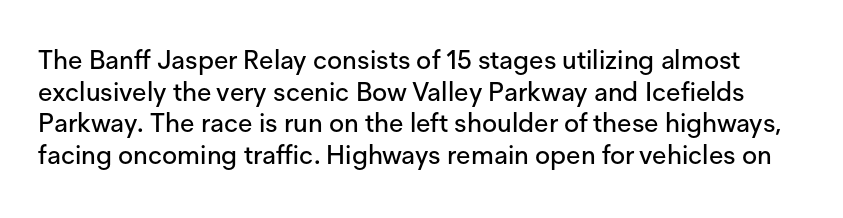
{"italic": "no", "underline": "no", "line_spacing_ratio": 1.22, "letter_spacing": "normal", "letter_spacing_em": 0.0, "glyph_px": 26}
